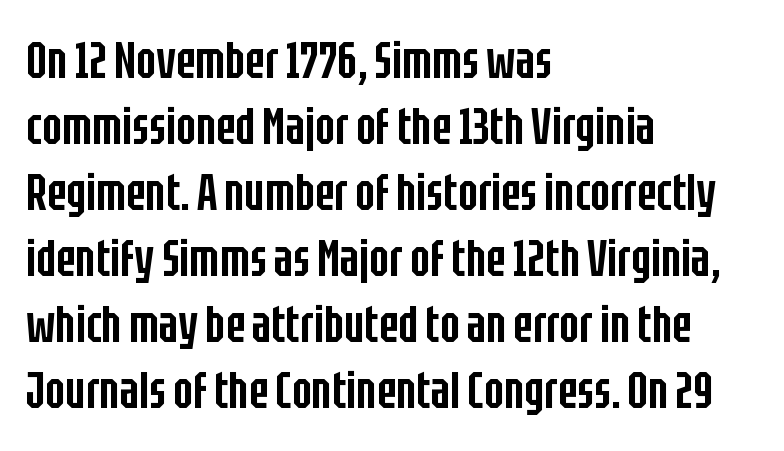
{"serif": "no", "italic": "no", "bold": "semi", "weight": "semibold", "width": "condensed", "stroke_contrast": "low", "x_height": "large", "monospaced": "no", "underline": "no", "align": "left", "line_spacing": "normal", "line_spacing_ratio": 1.27, "letter_spacing": "normal", "letter_spacing_em": 0.0, "glyph_px": 52}
